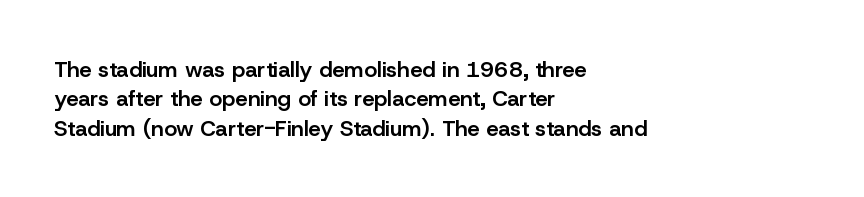
Notice how the passage keeps a crisp vertical edge on the left only. It's the straight-up-and-down kind of type. The zone under the glyphs is completely vacant. This is moderately heavy type, rendered in semibold. Compared with typical paragraphs, the rows here are spaced about the same.
